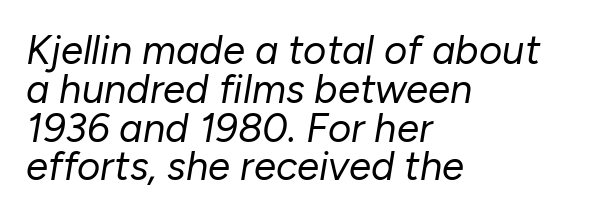
All the whitespace from short lines collects on the right. A typesetter would call this proportional, since set widths differ per character. The letters look calm and open, with moderate or lighter stems. The baseline area is clear.
